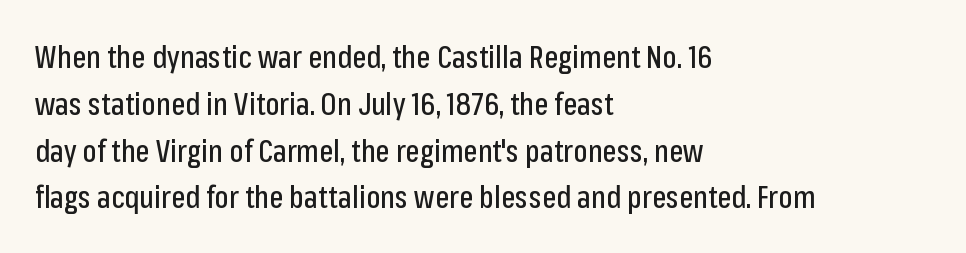
Q: Is the text italic (slanted)? A: No, it is upright.
Q: Is the typeface a serif or a sans-serif typeface? A: Sans-serif.
Q: Is the text underlined? A: No.
Q: How is the paragraph aligned? A: Left-aligned.
Q: Is the spacing between letters normal or unusually wide? A: Normal.
Q: Is the spacing between lines tight, normal or loose? A: Normal.
Q: Width (condensed, normal, or wide)? A: Condensed.
Q: Stroke contrast? A: Low.
Q: x-height? A: Medium.
Q: Monospaced? A: No.
